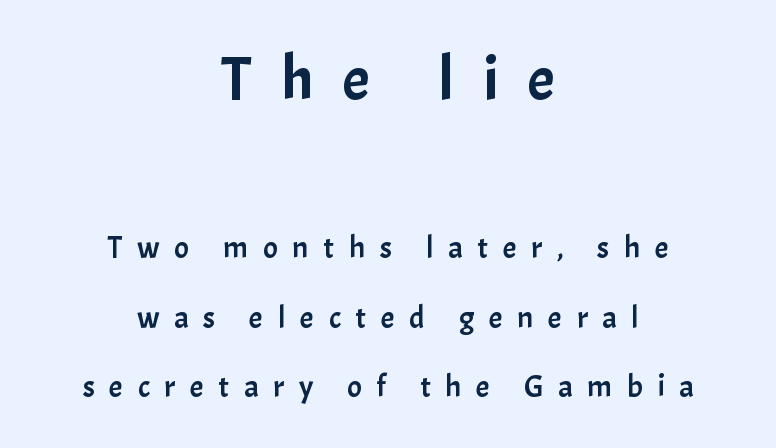
Q: Is the text italic (slanted)? A: No, it is upright.
Q: Is the typeface a serif or a sans-serif typeface? A: Sans-serif.
Q: Is the text underlined? A: No.
Q: How is the paragraph aligned? A: Centered.
Q: Is the spacing between letters normal or unusually wide? A: Unusually wide.
Q: Is the spacing between lines tight, normal or loose? A: Loose.
Q: Which block of text is set in a larger size, the first (top) or the second (bottom)? A: The first (top) one.
Q: Width (condensed, normal, or wide)? A: Normal.
Q: Stroke contrast? A: Low.
Q: x-height? A: Medium.
Q: Monospaced? A: No.
